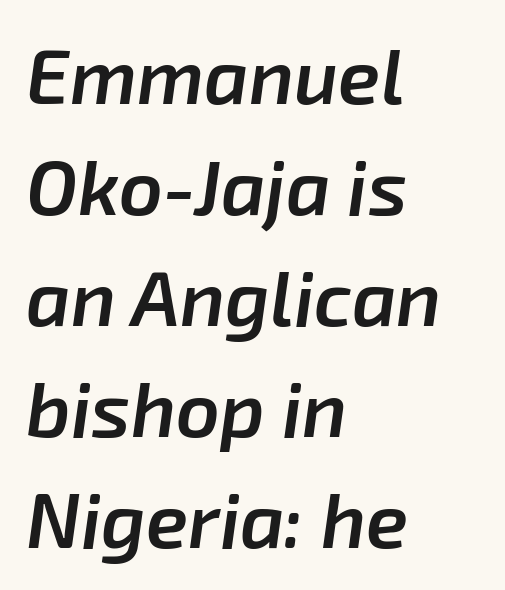
The image shows 77 px semibold type, italic (leaning right); set left-aligned, normal line spacing (1.44x), normal letter spacing, not underlined; low stroke contrast and a medium x-height.
